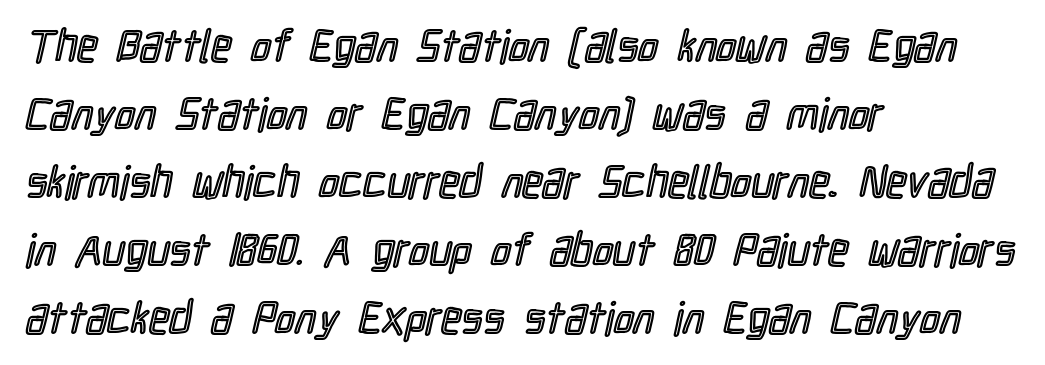
{"width": "condensed", "x_height": "medium", "monospaced": "no", "underline": "no", "align": "left", "line_spacing": "normal", "line_spacing_ratio": 1.51, "letter_spacing": "normal", "letter_spacing_em": 0.0, "glyph_px": 45}
